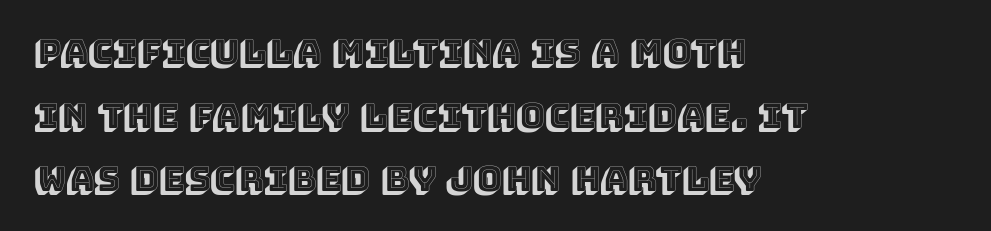
The passage is arranged the way most books set body copy — flush left. Every stem runs plumb, perpendicular to the baseline. Lines of text with bare space underneath. The letters advance in unequal steps, a hallmark of proportional type.
